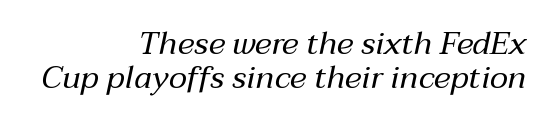
Q: Is the text bold? A: No.
Q: Is the text italic (slanted)? A: Yes, it leans right by about 12 degrees.
Q: Is the text underlined? A: No.
Q: How is the paragraph aligned? A: Right-aligned.
Q: Is the spacing between letters normal or unusually wide? A: Normal.
Q: Is the spacing between lines tight, normal or loose? A: Tight.
Q: Width (condensed, normal, or wide)? A: Normal.
Q: Stroke contrast? A: Medium.
Q: x-height? A: Medium.
Q: Monospaced? A: No.
